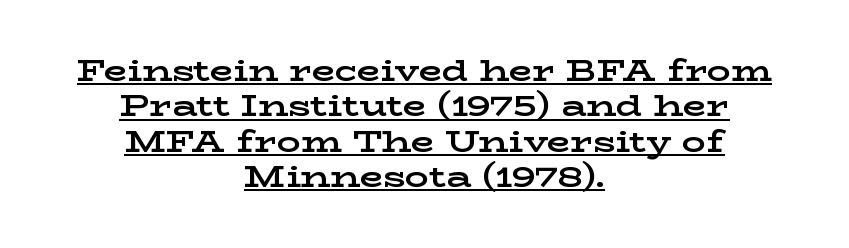
Q: Is the text bold? A: Yes.
Q: Is the text italic (slanted)? A: No, it is upright.
Q: Is the typeface a serif or a sans-serif typeface? A: Serif.
Q: Is the text underlined? A: Yes.
Q: How is the paragraph aligned? A: Centered.
Q: Is the spacing between letters normal or unusually wide? A: Normal.
Q: Width (condensed, normal, or wide)? A: Wide.
Q: Stroke contrast? A: Low.
Q: x-height? A: Medium.
Q: Monospaced? A: No.
